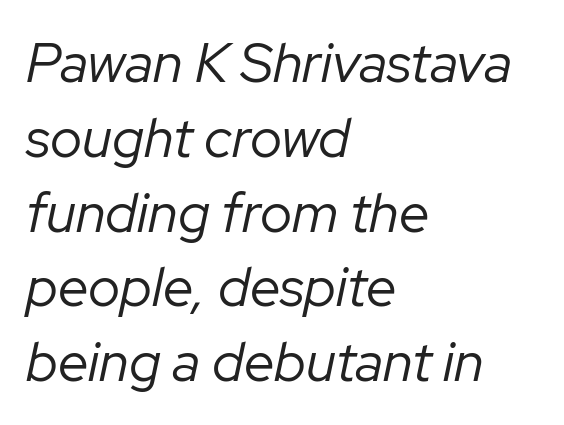
{"italic": "yes", "lean": "right", "slant_degrees": 12, "bold": "no", "weight": "regular", "width": "normal", "stroke_contrast": "low", "x_height": "medium", "monospaced": "no", "underline": "no", "align": "left", "line_spacing": "normal", "line_spacing_ratio": 1.36, "letter_spacing": "normal", "letter_spacing_em": 0.0, "glyph_px": 55}
